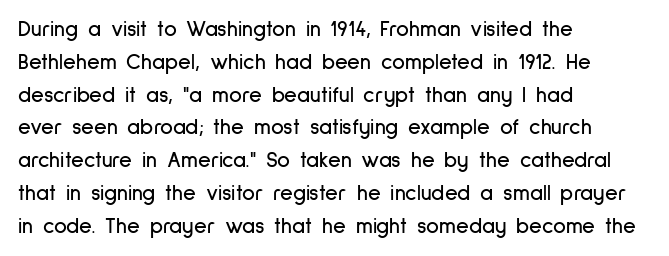
The specimen omits any rule beneath the text block's lines. Is the letter spacing exaggerated? No — it looks like the ordinary default. The typography opts for an upright posture over an oblique one. The rag falls on the right side of this text block. Baseline-to-baseline distance is the conventional proportion of letter height.
